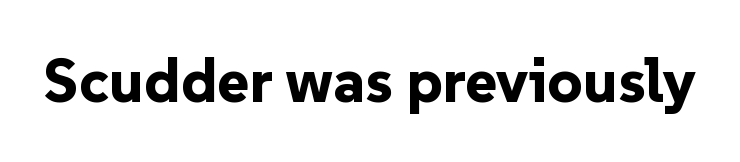
{"serif": "no", "italic": "no", "bold": "yes", "weight": "bold", "width": "normal", "stroke_contrast": "low", "x_height": "medium", "monospaced": "no", "underline": "no", "letter_spacing": "normal", "letter_spacing_em": 0.0, "glyph_px": 61}
